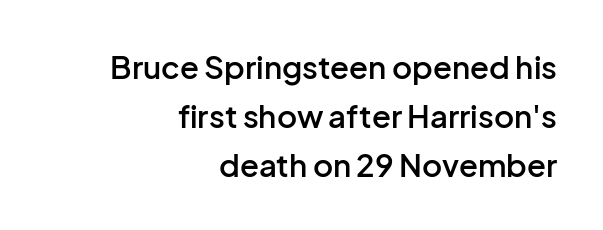
Q: Is the text bold? A: Semi-bold.
Q: Is the text italic (slanted)? A: No, it is upright.
Q: Is the typeface a serif or a sans-serif typeface? A: Sans-serif.
Q: Is the text underlined? A: No.
Q: How is the paragraph aligned? A: Right-aligned.
Q: Is the spacing between letters normal or unusually wide? A: Normal.
Q: Is the spacing between lines tight, normal or loose? A: Normal.
Q: Width (condensed, normal, or wide)? A: Normal.
Q: Stroke contrast? A: Low.
Q: x-height? A: Medium.
Q: Monospaced? A: No.
